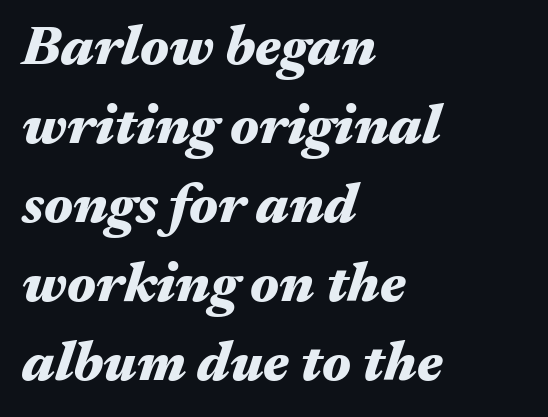
Default kerning and tracking; the words read as compact shapes. Caption: bold face, heavy strokes. In terms of posture, this sample is oblique. These lines are set flush left with a ragged right edge.
